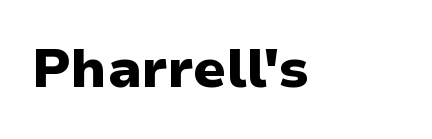
{"serif": "no", "italic": "no", "bold": "yes", "weight": "heavy", "width": "normal", "stroke_contrast": "low", "x_height": "medium", "monospaced": "no", "underline": "no", "letter_spacing": "normal", "letter_spacing_em": 0.0, "glyph_px": 54}
